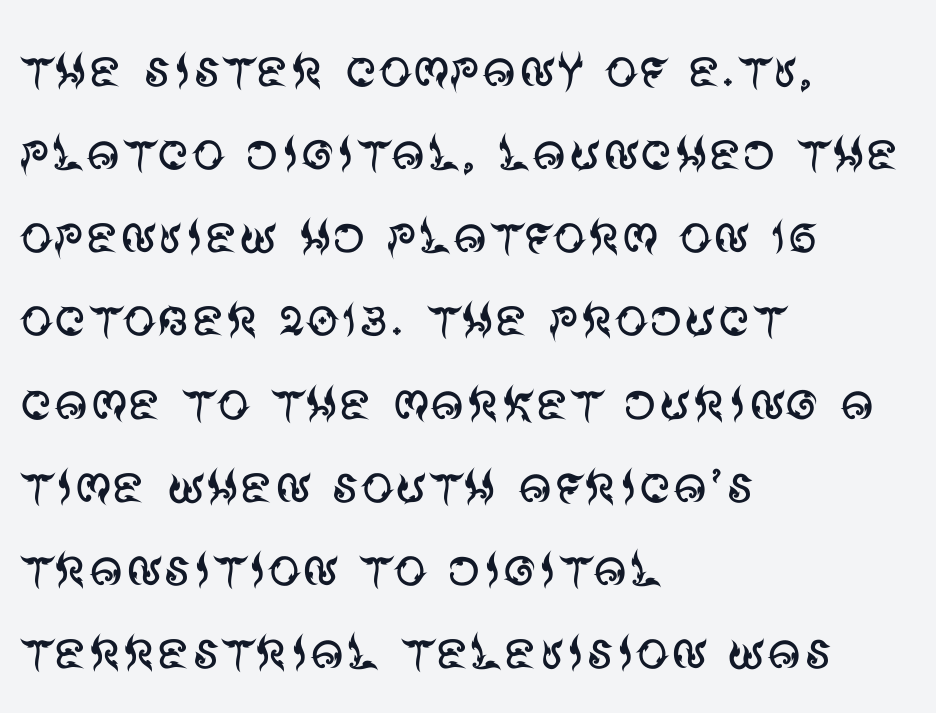
The image shows 66 px regular-weight sans-serif type, upright; set left-aligned, normal line spacing (1.26x), normal letter spacing, not underlined; medium stroke contrast and a large x-height.
